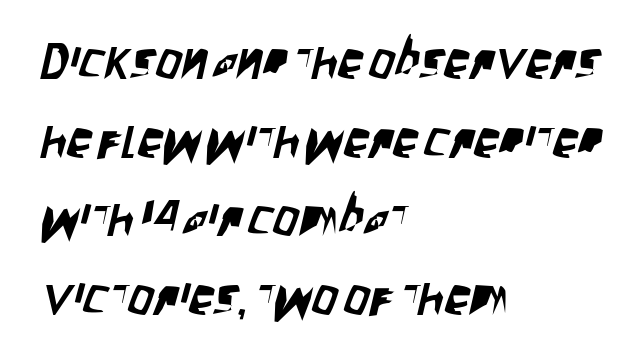
{"serif": "no", "width": "condensed", "stroke_contrast": "low", "x_height": "large", "monospaced": "no", "underline": "no", "align": "left", "line_spacing": "normal", "line_spacing_ratio": 1.54, "letter_spacing": "normal", "letter_spacing_em": 0.0, "glyph_px": 51}
